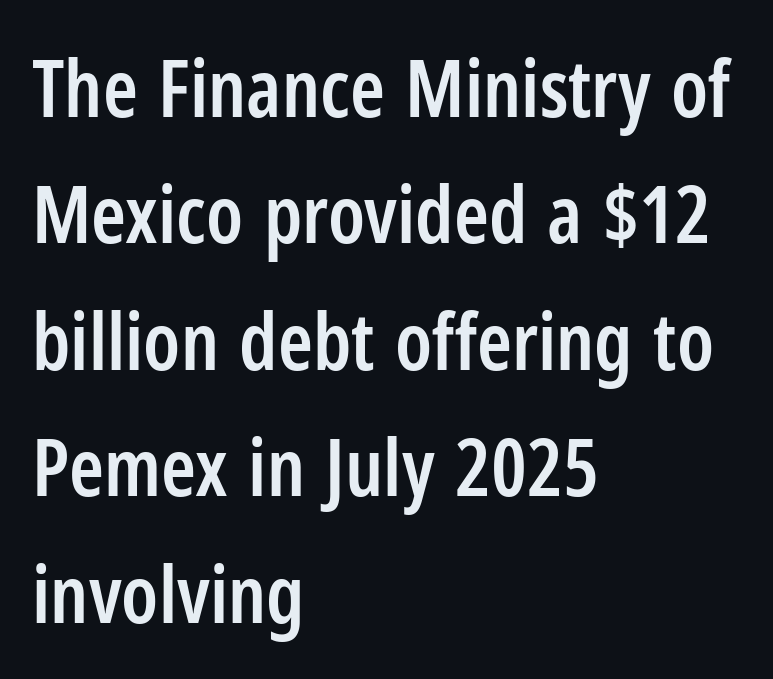
Q: Is the text bold? A: Semi-bold.
Q: Is the text italic (slanted)? A: No, it is upright.
Q: Is the typeface a serif or a sans-serif typeface? A: Sans-serif.
Q: Is the text underlined? A: No.
Q: How is the paragraph aligned? A: Left-aligned.
Q: Is the spacing between letters normal or unusually wide? A: Normal.
Q: Is the spacing between lines tight, normal or loose? A: Normal.
Q: Width (condensed, normal, or wide)? A: Condensed.
Q: Stroke contrast? A: Low.
Q: x-height? A: Medium.
Q: Monospaced? A: No.
